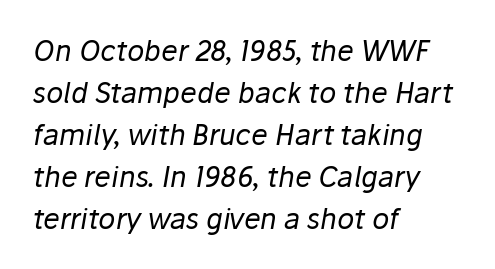
Q: Is the text bold? A: No.
Q: Is the text italic (slanted)? A: Yes, it leans right by about 10 degrees.
Q: Is the text underlined? A: No.
Q: How is the paragraph aligned? A: Left-aligned.
Q: Is the spacing between letters normal or unusually wide? A: Normal.
Q: Is the spacing between lines tight, normal or loose? A: Normal.
Q: Width (condensed, normal, or wide)? A: Normal.
Q: Stroke contrast? A: Low.
Q: x-height? A: Medium.
Q: Monospaced? A: No.
